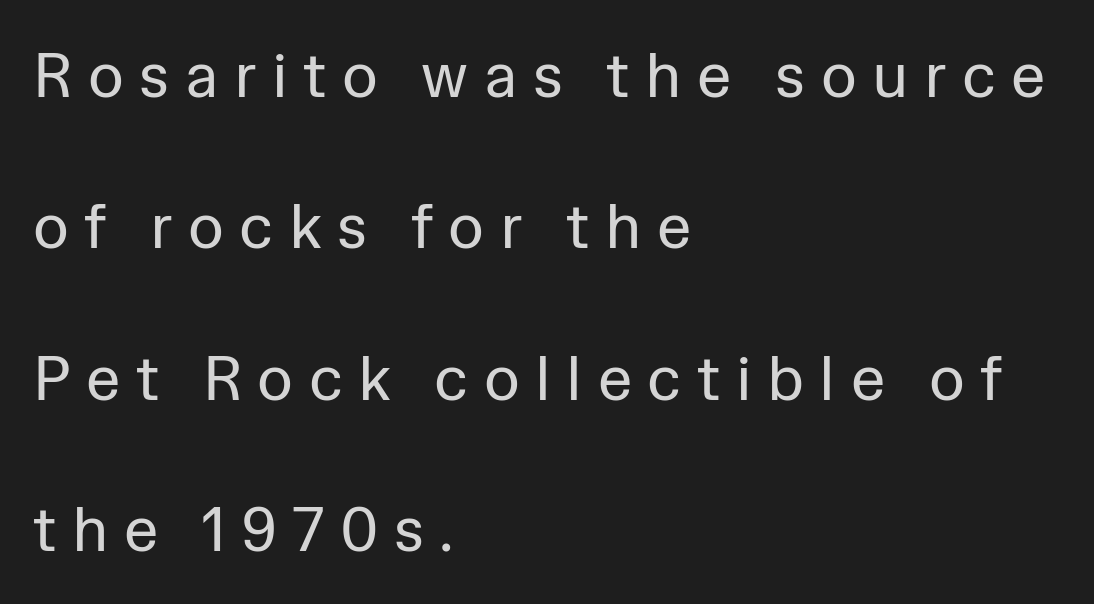
{"serif": "no", "italic": "no", "bold": "no", "weight": "regular", "width": "normal", "stroke_contrast": "low", "x_height": "medium", "monospaced": "no", "underline": "no", "align": "left", "line_spacing": "loose", "line_spacing_ratio": 2.44, "letter_spacing": "wide", "letter_spacing_em": 0.25, "glyph_px": 62}
